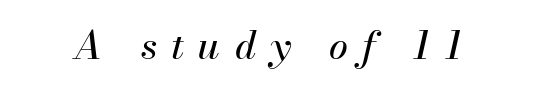
The image shows 38 px text type, italic (leaning right); set unusually wide letter spacing (+0.38 em), not underlined; medium stroke contrast and a small x-height.
